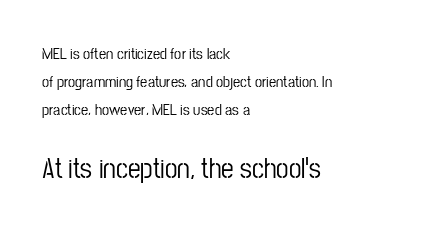
Each word holds together tightly as a unit, with standard inter-letter gaps. Do the letters lean? They stand straight. Lines of text with bare space underneath. Is the block centered? No — it sits flush against the left margin. The face used here is proportionally spaced, like ordinary book or web type. Unlike a traditional serif, this face leaves its strokes unadorned.
